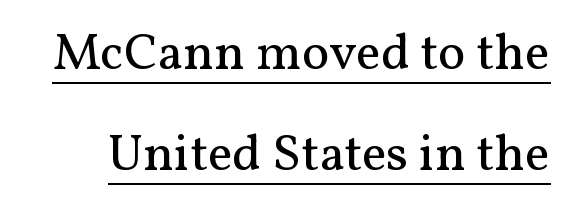
These characters rest on top of a visible drawn line. The letters sit at their default tracking, neither squeezed nor spread. The lines are spread far apart with generous leading. Notice how the stems are strictly vertical — no italics here. The font is comparable to plain body text, perhaps lighter. A typesetter would call this proportional, since set widths differ per character.
